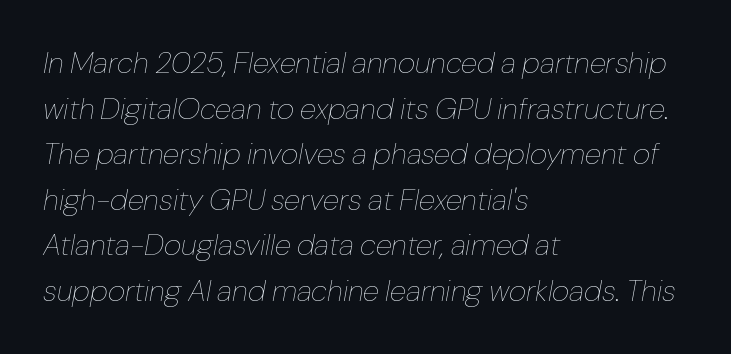
{"italic": "yes", "lean": "right", "slant_degrees": 10, "bold": "no", "weight": "thin", "width": "normal", "stroke_contrast": "low", "x_height": "medium", "monospaced": "no", "underline": "no", "align": "left", "line_spacing": "normal", "line_spacing_ratio": 1.52, "letter_spacing": "normal", "letter_spacing_em": 0.0, "glyph_px": 30}
